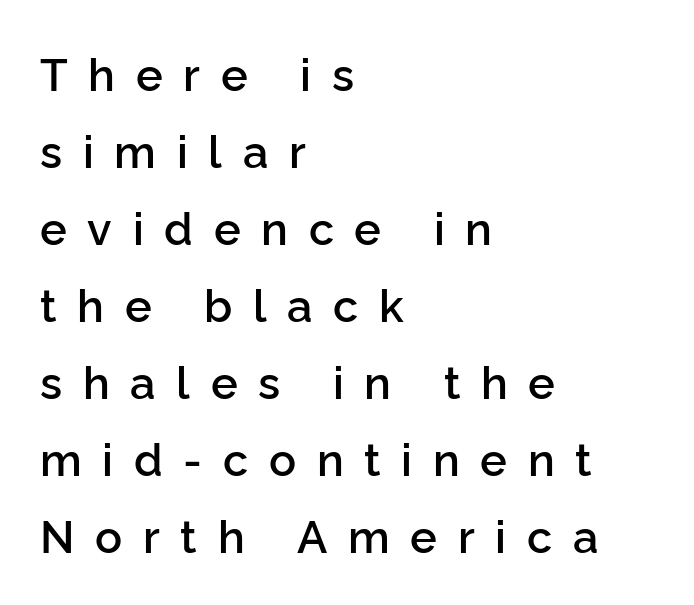
The image shows 45 px semibold sans-serif type, upright; set left-aligned, line spacing 1.71x, unusually wide letter spacing (+0.46 em), not underlined; low stroke contrast and a medium x-height.
